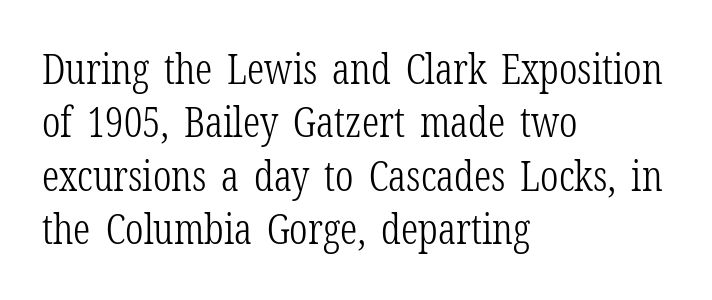
The image shows 42 px light, condensed serif type, upright; set left-aligned, normal line spacing (1.27x), normal letter spacing, not underlined; low stroke contrast and a medium x-height.
